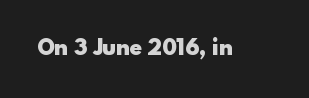
The image shows 22 px bold type, upright; set normal letter spacing, not underlined.
